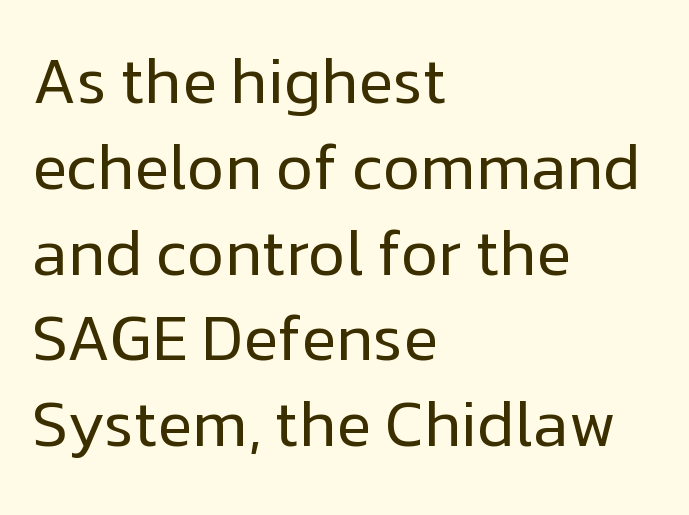
{"serif": "no", "italic": "no", "bold": "no", "weight": "regular", "width": "normal", "stroke_contrast": "low", "x_height": "medium", "monospaced": "no", "underline": "no", "align": "left", "line_spacing": "normal", "line_spacing_ratio": 1.34, "letter_spacing": "normal", "letter_spacing_em": 0.0, "glyph_px": 64}
